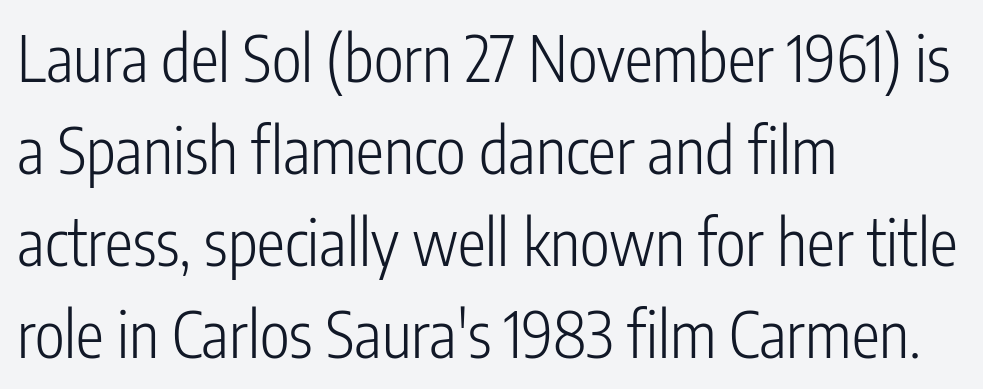
The image shows 63 px light, condensed sans-serif type, upright; set left-aligned, normal line spacing (1.46x), normal letter spacing, not underlined; low stroke contrast and a medium x-height.
